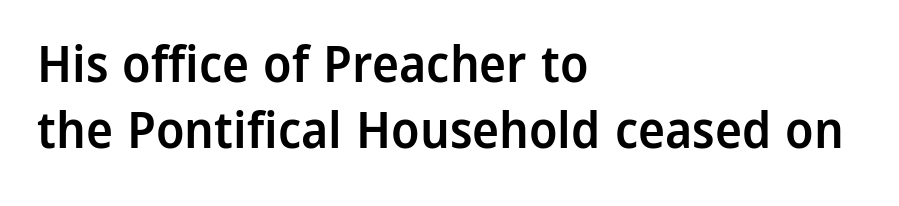
Lines of text with bare space underneath. Characters remain perfectly vertical along every line. Visually the block forms a straight wall on the left and a jagged coastline on the right. In terms of letterform style, serifs are entirely absent.
